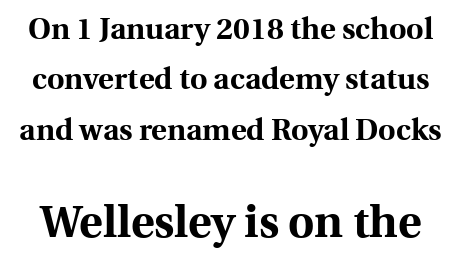
Heavy, bold letterforms. Yep, those are serifs on the letters. Underlining? Definitely not there. The face used here is rendered with its standard letterfit. The composition opens small and finishes big. Notice how the stems are strictly vertical — no italics here.
